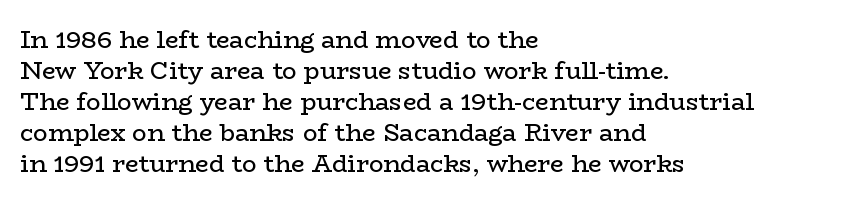
These lines keep a tight, regular rhythm from letter to letter. Notice how descenders clear the ascenders below comfortably — that's standard leading. These lines were composed using upright roman letters. One-word summary of the alignment: left. Nobody drew a line under any word here. The typesetting does not lean heavy: it is not bold.
